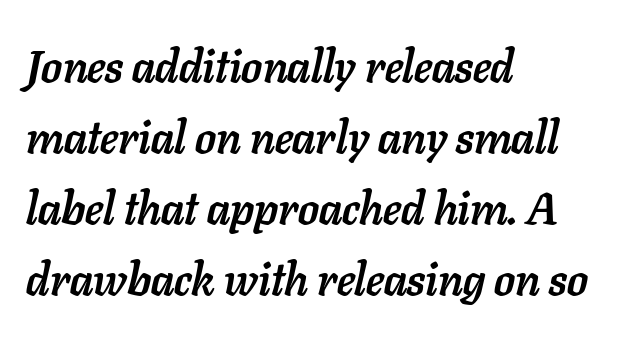
Q: Is the text bold? A: Yes.
Q: Is the text italic (slanted)? A: Yes, it leans right by about 11 degrees.
Q: Is the text underlined? A: No.
Q: How is the paragraph aligned? A: Left-aligned.
Q: Is the spacing between letters normal or unusually wide? A: Normal.
Q: Is the spacing between lines tight, normal or loose? A: Normal.
Q: Width (condensed, normal, or wide)? A: Normal.
Q: Stroke contrast? A: Low.
Q: x-height? A: Medium.
Q: Monospaced? A: No.
